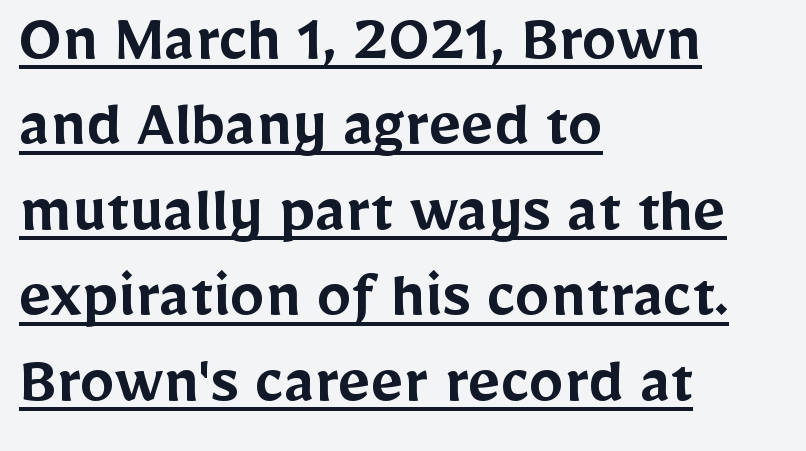
A bit beefed up — I'd call it semibold rather than bold. One-word summary of the alignment: left. Notice how a bar underscores the lettering throughout. The font family rendered here belongs to the sans-serif group. Each word holds together tightly as a unit, with standard inter-letter gaps. Posture: vertical.
